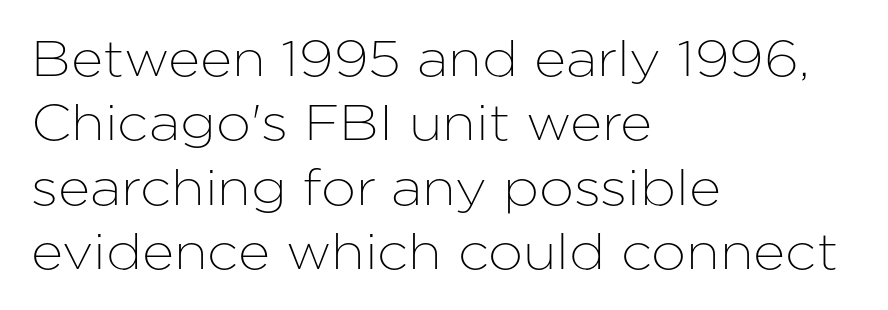
Q: Is the text italic (slanted)? A: No, it is upright.
Q: Is the typeface a serif or a sans-serif typeface? A: Sans-serif.
Q: Is the text underlined? A: No.
Q: How is the paragraph aligned? A: Left-aligned.
Q: Is the spacing between letters normal or unusually wide? A: Normal.
Q: Is the spacing between lines tight, normal or loose? A: Normal.
Q: Width (condensed, normal, or wide)? A: Normal.
Q: Stroke contrast? A: Low.
Q: x-height? A: Medium.
Q: Monospaced? A: No.
